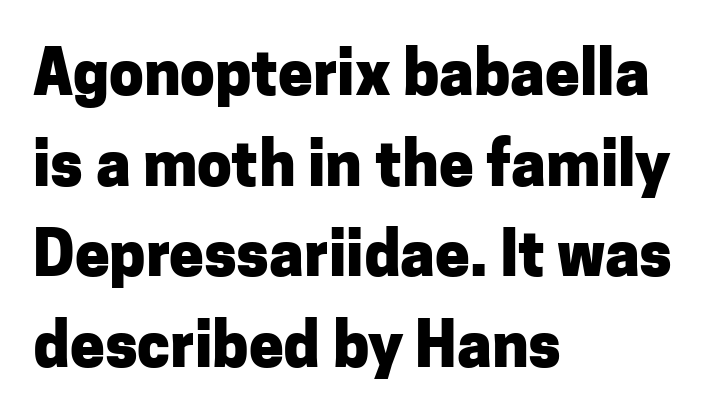
{"serif": "no", "italic": "no", "bold": "yes", "weight": "heavy", "width": "normal", "stroke_contrast": "low", "x_height": "medium", "monospaced": "no", "underline": "no", "align": "left", "line_spacing": "normal", "line_spacing_ratio": 1.46, "letter_spacing": "normal", "letter_spacing_em": 0.0, "glyph_px": 62}
